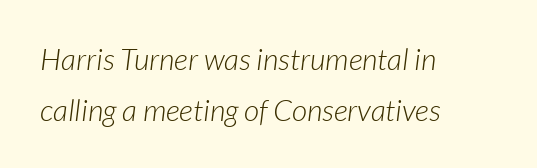
The image shows 30 px light type, italic (leaning right); set left-aligned, normal line spacing (1.7x), normal letter spacing, not underlined; low stroke contrast and a medium x-height.
